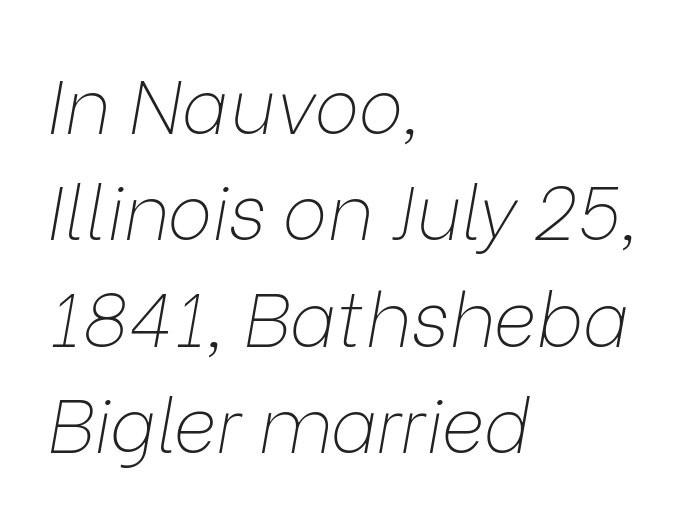
{"italic": "yes", "lean": "right", "slant_degrees": 9, "bold": "no", "weight": "thin", "width": "normal", "stroke_contrast": "low", "x_height": "medium", "monospaced": "no", "underline": "no", "align": "left", "line_spacing": "normal", "line_spacing_ratio": 1.42, "letter_spacing": "normal", "letter_spacing_em": 0.0, "glyph_px": 75}
